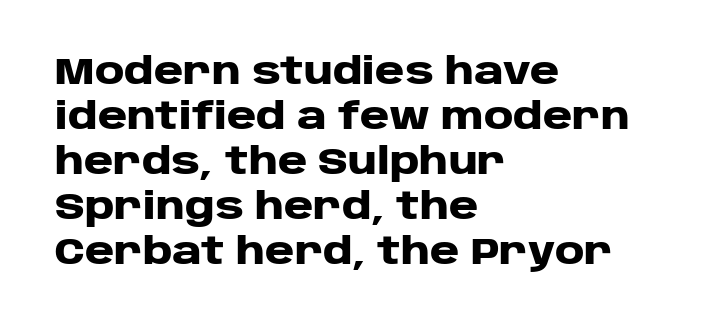
Horizontal alignment here is leftward, the default for most running prose. Classification — sans serif. Evenly set lines give the paragraph a standard silhouette. A typesetter would call this zero additional tracking. The space beneath each line is pristine and unruled. Ascenders rise straight up at ninety degrees.
